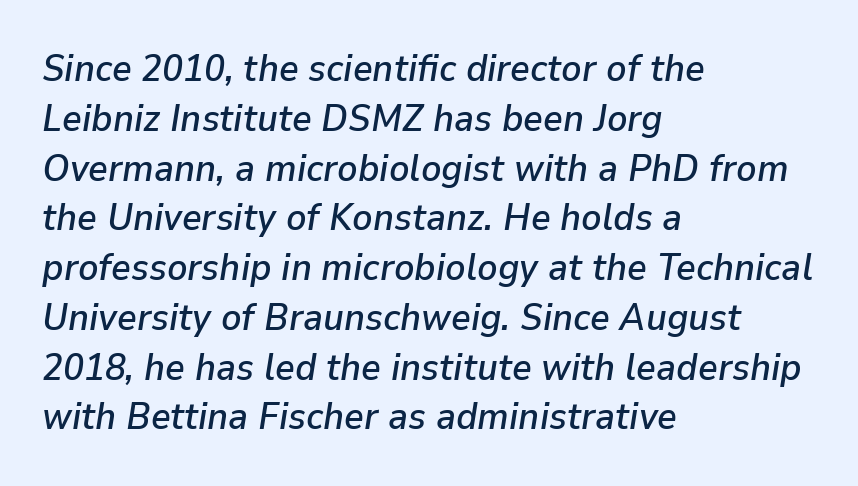
{"italic": "yes", "lean": "right", "slant_degrees": 9, "width": "normal", "stroke_contrast": "low", "x_height": "medium", "monospaced": "no", "underline": "no", "align": "left", "line_spacing": "normal", "line_spacing_ratio": 1.31, "letter_spacing": "normal", "letter_spacing_em": 0.0, "glyph_px": 38}
